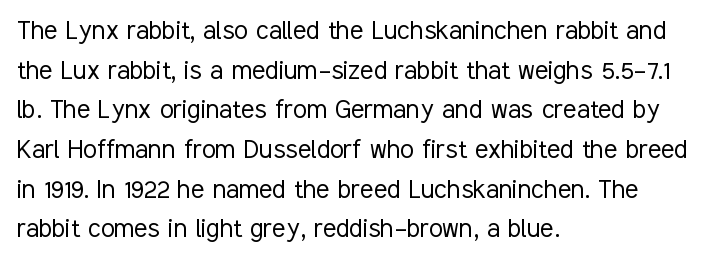
{"serif": "no", "italic": "no", "bold": "no", "weight": "light", "width": "condensed", "stroke_contrast": "low", "x_height": "medium", "monospaced": "no", "underline": "no", "align": "left", "line_spacing": "normal", "line_spacing_ratio": 1.28, "letter_spacing": "normal", "letter_spacing_em": 0.0, "glyph_px": 31}
